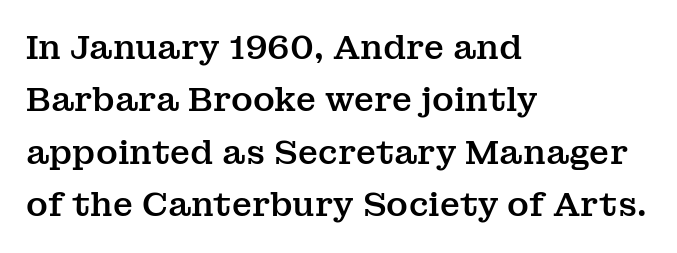
The image shows 33 px serif type, upright; set left-aligned, normal line spacing (1.59x), normal letter spacing, not underlined; medium stroke contrast and a medium x-height.
